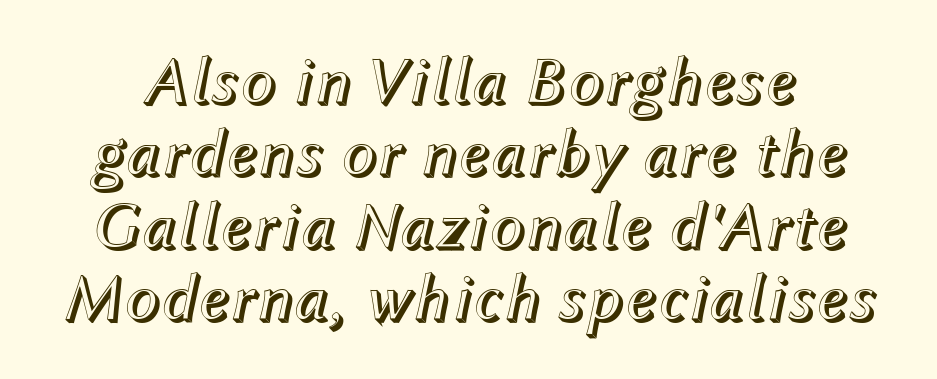
The image shows 67 px text type, italic (leaning right); set tight line spacing (1.08x), normal letter spacing, not underlined; a medium x-height.
